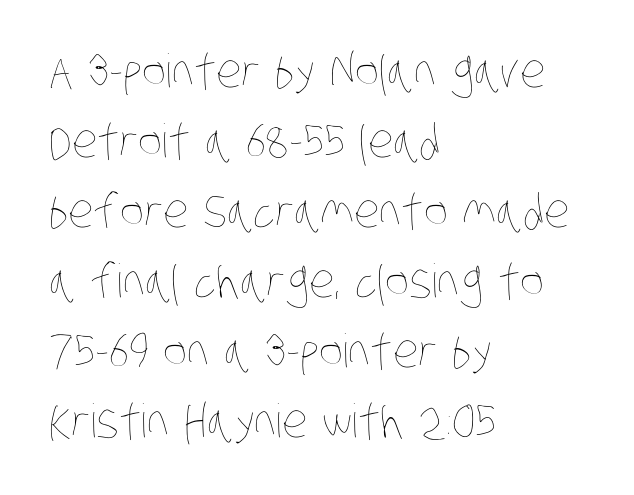
{"bold": "no", "weight": "thin", "width": "condensed", "stroke_contrast": "low", "x_height": "large", "monospaced": "no", "underline": "no", "align": "left", "line_spacing": "normal", "line_spacing_ratio": 1.52, "letter_spacing": "normal", "letter_spacing_em": 0.0, "glyph_px": 46}
